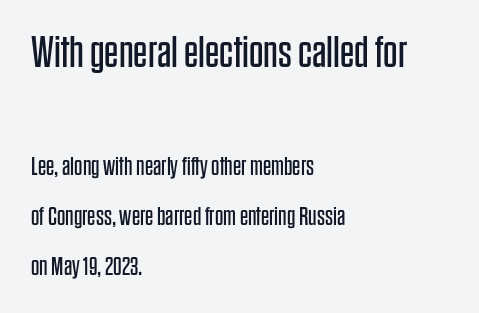
The horizontal fit of the characters is conventional and even. Every stem runs plumb, perpendicular to the baseline. Type without underlining. Caption: face not bold, strokes unweighted. Check where the strokes stop: nothing finishes them off — pure sans.
